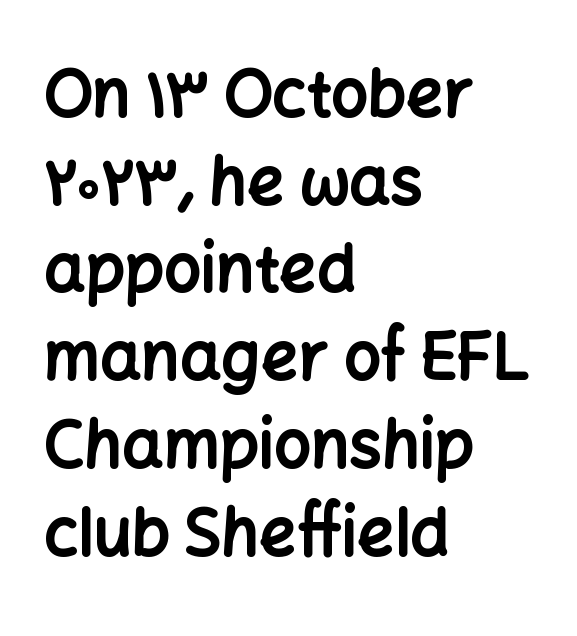
{"serif": "no", "italic": "no", "bold": "yes", "weight": "bold", "width": "normal", "stroke_contrast": "low", "x_height": "medium", "monospaced": "no", "underline": "no", "align": "left", "line_spacing": "normal", "line_spacing_ratio": 1.35, "letter_spacing": "normal", "letter_spacing_em": 0.0, "glyph_px": 65}
